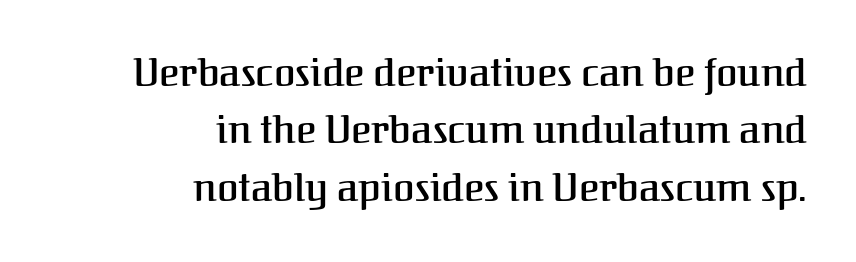
The characters display serif detailing at their extremities. The specimen omits any rule beneath the text block's lines. Each word holds together tightly as a unit, with standard inter-letter gaps. A normal amount of white space separates one row of letters from the next. Each letter keeps its own natural width here, so spacing adapts to shape.
